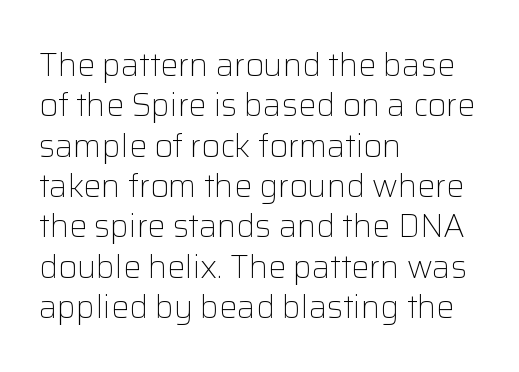
The image shows 32 px light sans-serif type, upright; set left-aligned, normal line spacing (1.26x), normal letter spacing, not underlined; low stroke contrast and a medium x-height.
